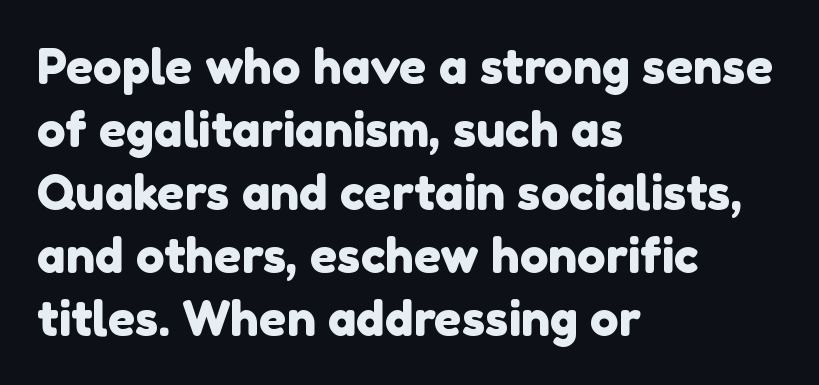
Q: Is the typeface a serif or a sans-serif typeface? A: Sans-serif.
Q: Is the text underlined? A: No.
Q: How is the paragraph aligned? A: Left-aligned.
Q: Is the spacing between letters normal or unusually wide? A: Normal.
Q: Is the spacing between lines tight, normal or loose? A: Normal.
Q: Width (condensed, normal, or wide)? A: Normal.
Q: x-height? A: Medium.
Q: Monospaced? A: No.
